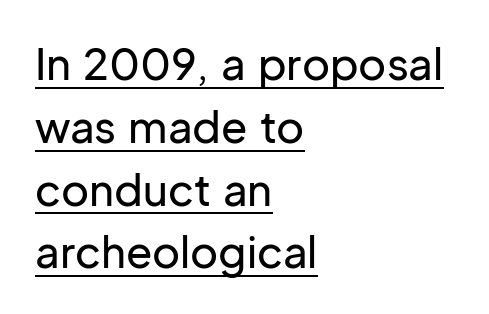
{"serif": "no", "italic": "no", "width": "normal", "stroke_contrast": "low", "x_height": "medium", "monospaced": "no", "underline": "yes", "align": "left", "line_spacing": "normal", "line_spacing_ratio": 1.46, "letter_spacing": "normal", "letter_spacing_em": 0.0, "glyph_px": 43}
